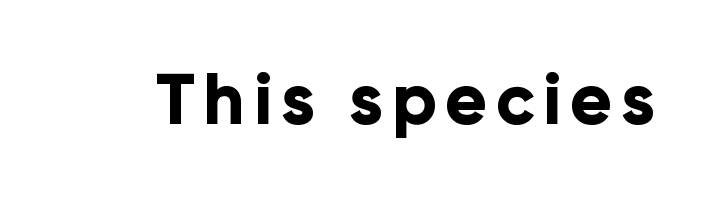
Are there feet on the stems? There aren't — it's a sans. Set as a true bold cut, around the 700 mark. A typesetter would call this proportional, since set widths differ per character. The letters stand upright; this is a roman face.
